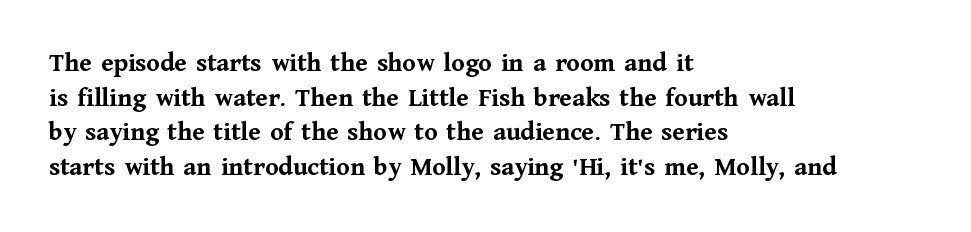
The image shows 27 px bold type, upright; set left-aligned, normal line spacing (1.28x), normal letter spacing, not underlined.
